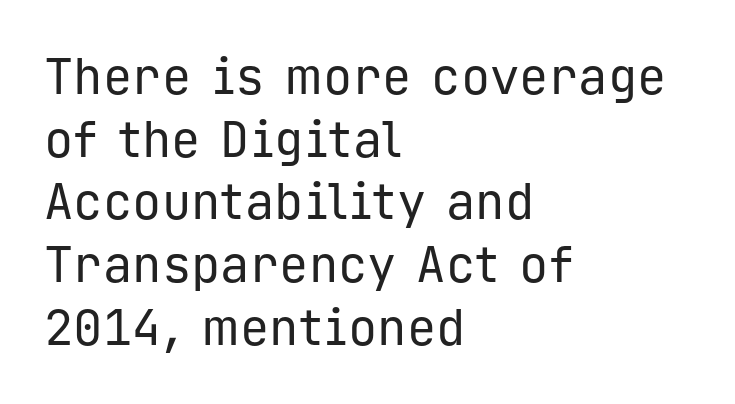
The image shows 49 px regular-weight sans-serif type, upright, monospaced; set left-aligned, normal line spacing (1.28x), normal letter spacing, not underlined; low stroke contrast and a medium x-height.
